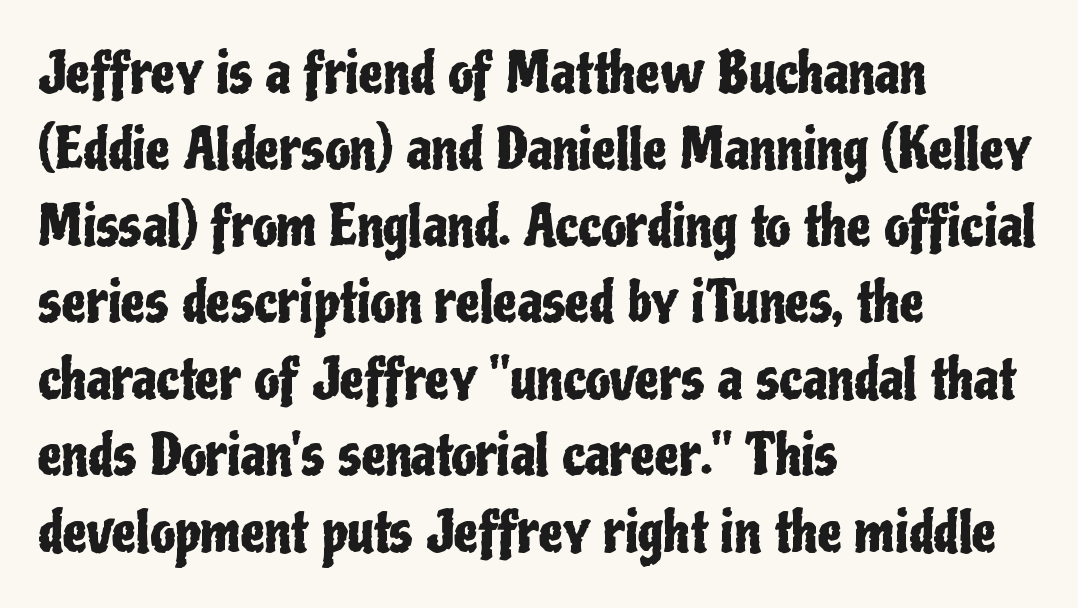
The designer went with a sans here, leaving each stem footless. The passage shown is typed in a proportional face where columns would drift. The letters stand upright; this is a roman face. Notice how descenders clear the ascenders below comfortably — that's standard leading.
